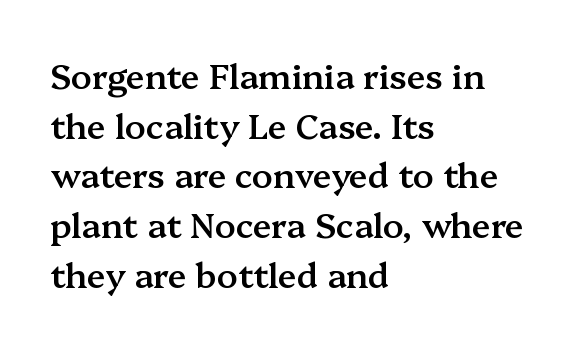
Q: Is the text bold? A: Semi-bold.
Q: Is the text italic (slanted)? A: No, it is upright.
Q: Is the typeface a serif or a sans-serif typeface? A: Serif.
Q: Is the text underlined? A: No.
Q: How is the paragraph aligned? A: Left-aligned.
Q: Is the spacing between letters normal or unusually wide? A: Normal.
Q: Is the spacing between lines tight, normal or loose? A: Normal.
Q: Width (condensed, normal, or wide)? A: Normal.
Q: Stroke contrast? A: Medium.
Q: x-height? A: Medium.
Q: Monospaced? A: No.
